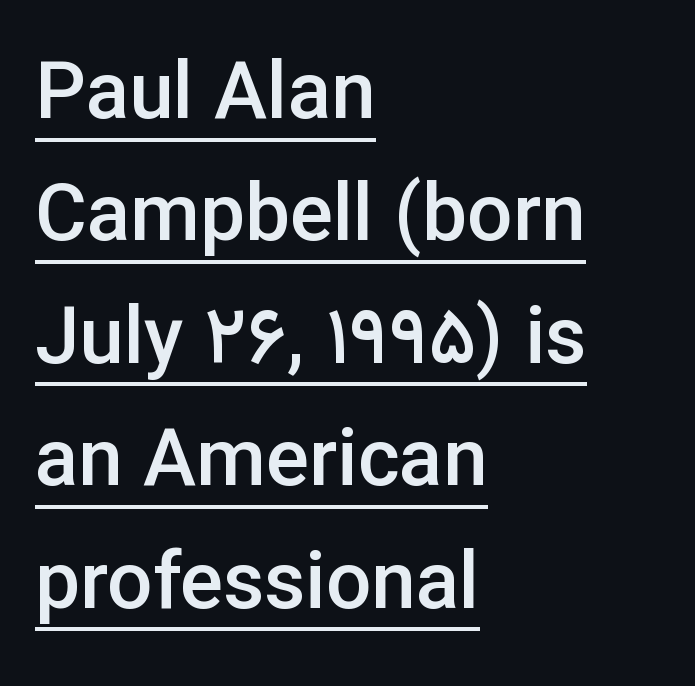
Q: Is the text bold? A: Semi-bold.
Q: Is the text italic (slanted)? A: No, it is upright.
Q: Is the typeface a serif or a sans-serif typeface? A: Sans-serif.
Q: Is the text underlined? A: Yes.
Q: How is the paragraph aligned? A: Left-aligned.
Q: Is the spacing between letters normal or unusually wide? A: Normal.
Q: Is the spacing between lines tight, normal or loose? A: Normal.
Q: Width (condensed, normal, or wide)? A: Normal.
Q: Stroke contrast? A: Low.
Q: x-height? A: Medium.
Q: Monospaced? A: No.
